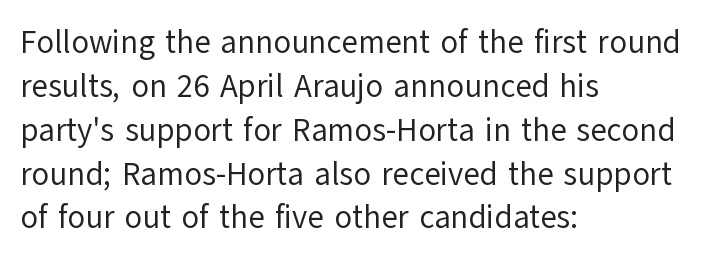
Q: Is the text bold? A: No.
Q: Is the text italic (slanted)? A: No, it is upright.
Q: Is the typeface a serif or a sans-serif typeface? A: Sans-serif.
Q: Is the text underlined? A: No.
Q: How is the paragraph aligned? A: Left-aligned.
Q: Is the spacing between letters normal or unusually wide? A: Normal.
Q: Is the spacing between lines tight, normal or loose? A: Normal.
Q: Width (condensed, normal, or wide)? A: Normal.
Q: Stroke contrast? A: Low.
Q: x-height? A: Medium.
Q: Monospaced? A: No.
